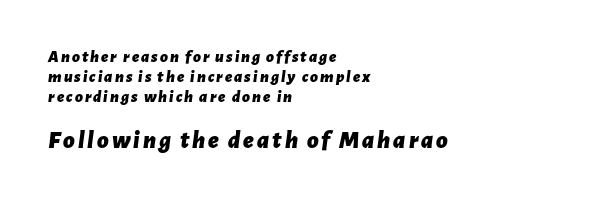
Bigger letters appear in the bottom chunk; the top chunk is reduced. Teacher's note: observe the even left margin — that is flush-left alignment. Every letter is thick-stroked: bold, no question. Anything drawn beneath the words? Only blank space.
